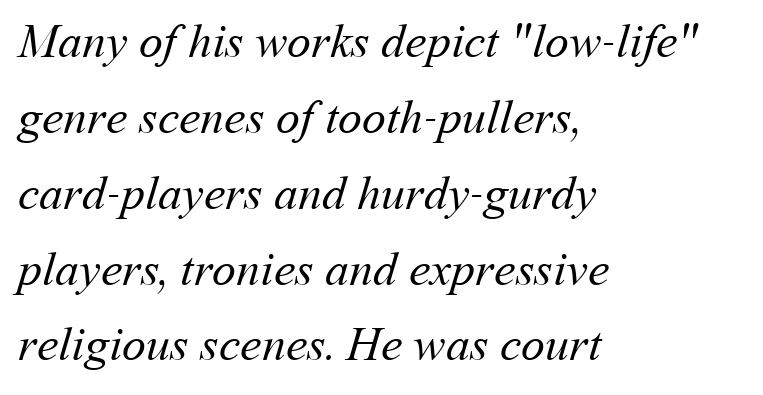
Q: Is the text bold? A: No.
Q: Is the text underlined? A: No.
Q: How is the paragraph aligned? A: Left-aligned.
Q: Is the spacing between letters normal or unusually wide? A: Normal.
Q: Is the spacing between lines tight, normal or loose? A: Normal.
Q: Width (condensed, normal, or wide)? A: Normal.
Q: Stroke contrast? A: Medium.
Q: x-height? A: Medium.
Q: Monospaced? A: No.
